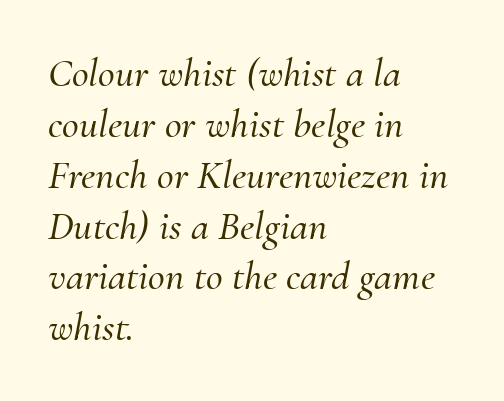
Letters rest on an invisible, unmarked baseline. When letters slant like this, we call the style italic. This sample has the flowing, uneven cadence of proportional lettering. Students, note that the glyphs here touch the page at normal intervals.
